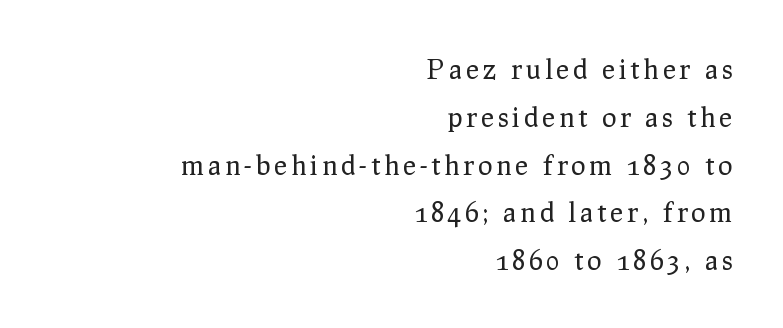
Quick note: underline off. Leftover space on each line is placed entirely before the opening word. Is the stroke heavy? The answer is a plain regular-or-lighter. The type sits square on the baseline with zero lean.
